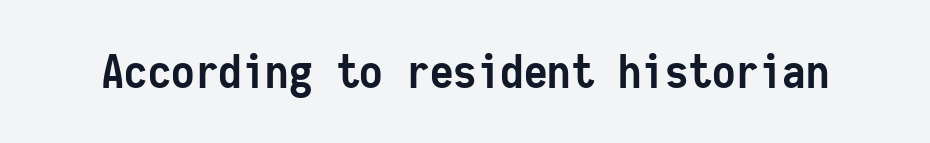
Q: Is the text bold? A: Yes.
Q: Is the text italic (slanted)? A: No, it is upright.
Q: Is the typeface a serif or a sans-serif typeface? A: Sans-serif.
Q: Is the text underlined? A: No.
Q: Is the spacing between letters normal or unusually wide? A: Normal.
Q: Width (condensed, normal, or wide)? A: Condensed.
Q: Stroke contrast? A: Low.
Q: x-height? A: Medium.
Q: Monospaced? A: Yes.
